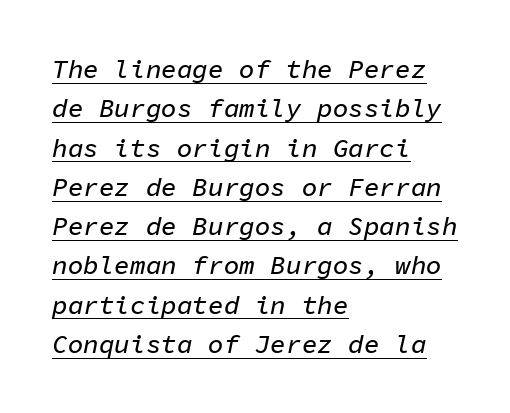
The image shows 26 px text type, italic (leaning right); set left-aligned, normal line spacing (1.51x), normal letter spacing, underlined.
